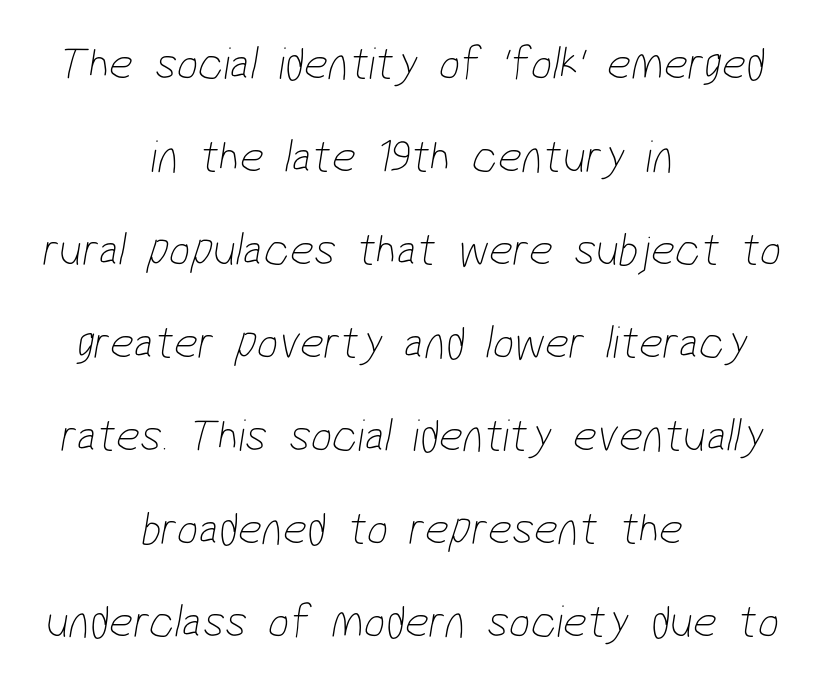
The specimen omits any rule beneath the text block's lines. The strokes are not fattened; the text isn't bold. Line starts and ends both wander, symmetrically. Letter spacing: default. These lines are rendered in a variable-pitch font. Classification — sans serif.
